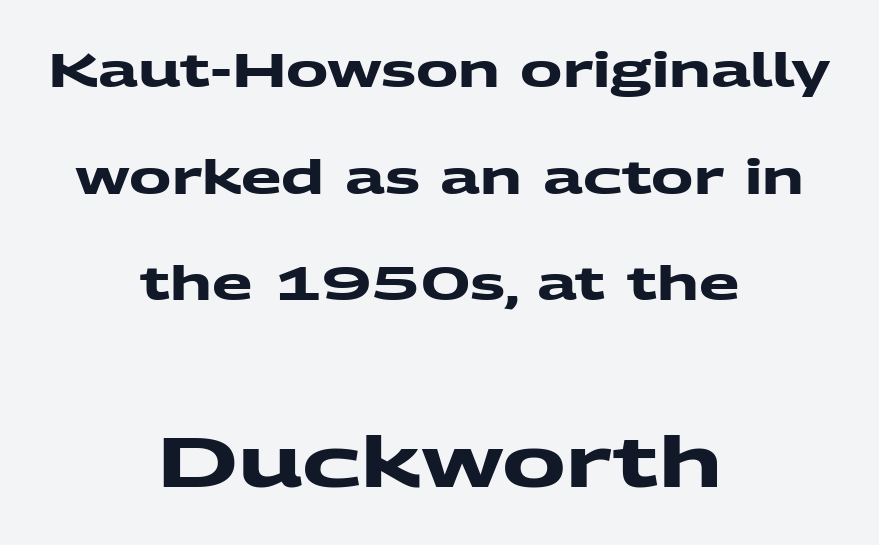
The lines are spread far apart with generous leading. A student would notice the bottom passage is typeset larger than what precedes it. Is the type bold? Yes — the strokes are clearly thick and heavy. Here the designer chose a conventional face with non-uniform glyph widths.
